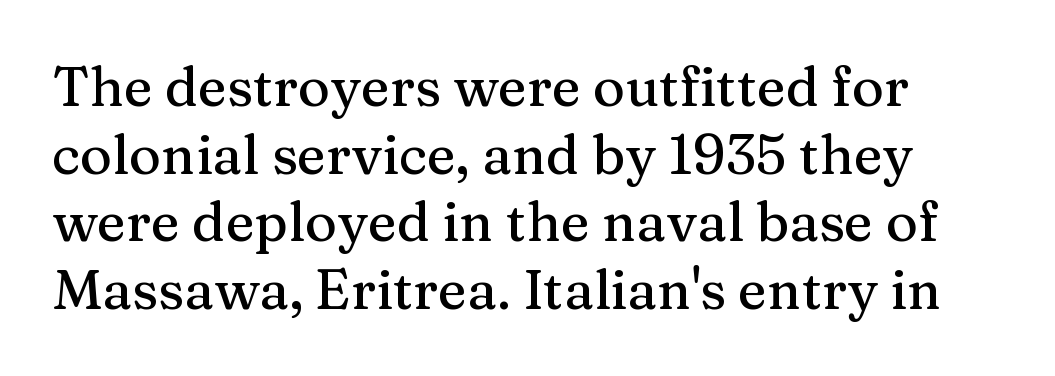
Posture: straight, roman, zero tilt. Tracking here is standard; glyphs follow each other at the usual distance. Descenders are the only things crossing below the line. Look at the bottom of the vertical strokes: they flare into serifs here. The letters advance in unequal steps, a hallmark of proportional type.
